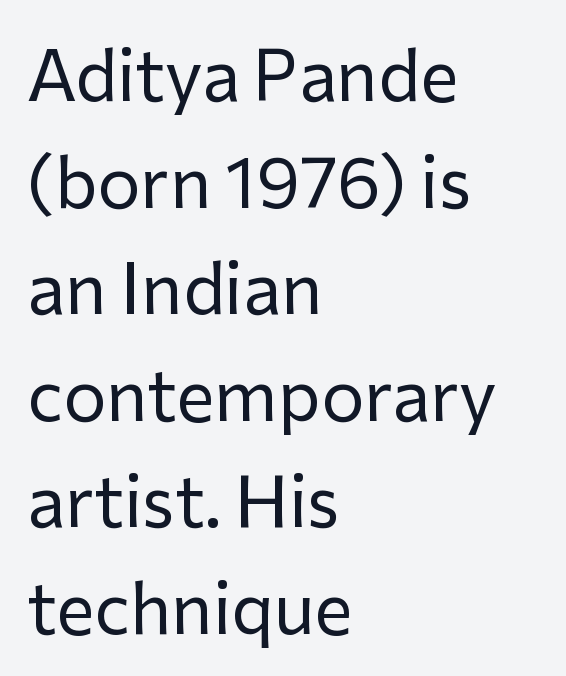
Q: Is the text bold? A: No.
Q: Is the text italic (slanted)? A: No, it is upright.
Q: Is the typeface a serif or a sans-serif typeface? A: Sans-serif.
Q: Is the text underlined? A: No.
Q: How is the paragraph aligned? A: Left-aligned.
Q: Is the spacing between letters normal or unusually wide? A: Normal.
Q: Is the spacing between lines tight, normal or loose? A: Normal.
Q: Width (condensed, normal, or wide)? A: Normal.
Q: Stroke contrast? A: Low.
Q: x-height? A: Medium.
Q: Monospaced? A: No.
